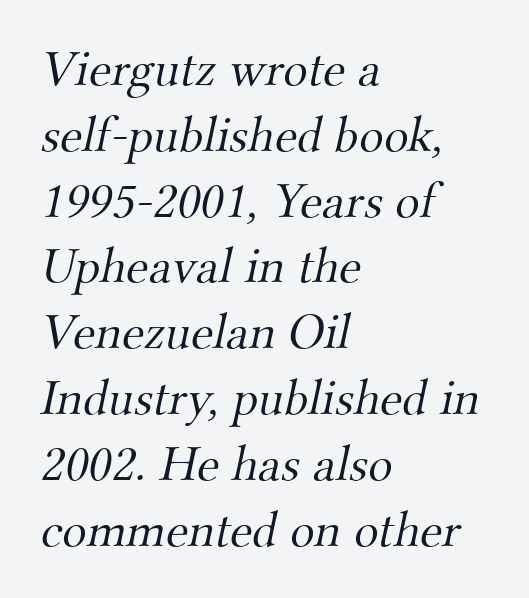
The image shows 51 px light serif type; set left-aligned, normal line spacing (1.29x), normal letter spacing, not underlined; medium stroke contrast and a small x-height.
